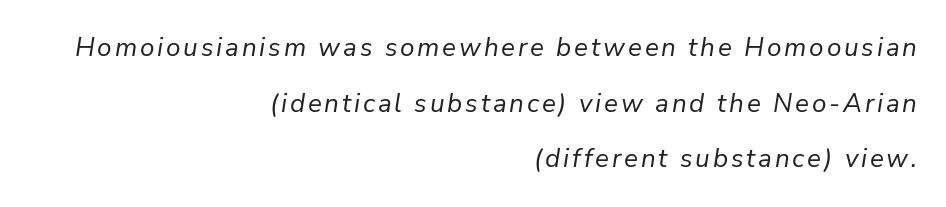
The image shows 26 px text type, italic (leaning right); set right-aligned, loose line spacing (2.14x), not underlined.
